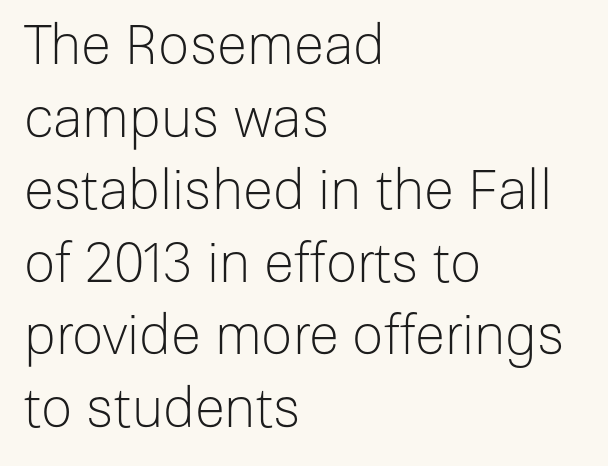
Q: Is the text bold? A: No.
Q: Is the text italic (slanted)? A: No, it is upright.
Q: Is the typeface a serif or a sans-serif typeface? A: Sans-serif.
Q: Is the text underlined? A: No.
Q: How is the paragraph aligned? A: Left-aligned.
Q: Is the spacing between letters normal or unusually wide? A: Normal.
Q: Is the spacing between lines tight, normal or loose? A: Normal.
Q: Width (condensed, normal, or wide)? A: Normal.
Q: Stroke contrast? A: Low.
Q: x-height? A: Medium.
Q: Monospaced? A: No.
